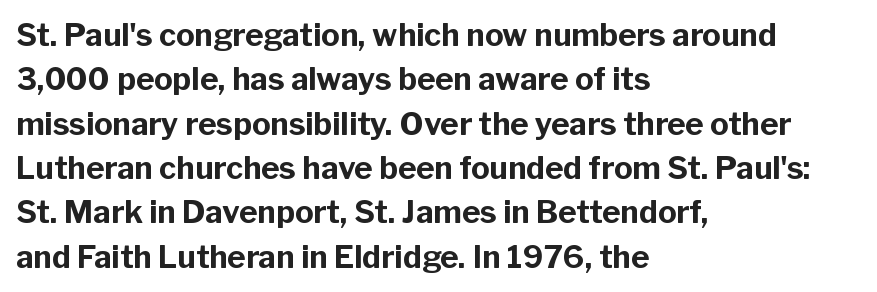
{"serif": "no", "italic": "no", "bold": "yes", "weight": "bold", "width": "normal", "stroke_contrast": "low", "x_height": "medium", "monospaced": "no", "underline": "no", "align": "left", "line_spacing": "normal", "line_spacing_ratio": 1.43, "letter_spacing": "normal", "letter_spacing_em": 0.0, "glyph_px": 31}
